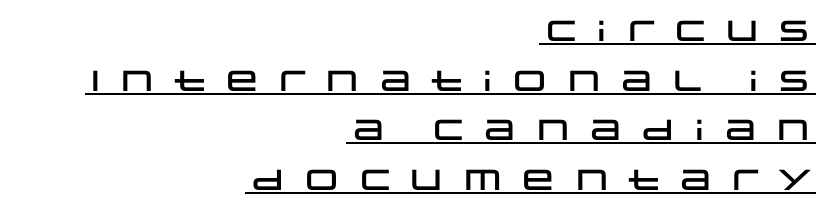
The image shows 29 px wide sans-serif type, upright; set right-aligned, line spacing 1.71x, unusually wide letter spacing (+0.33 em), underlined; low stroke contrast and a large x-height.
